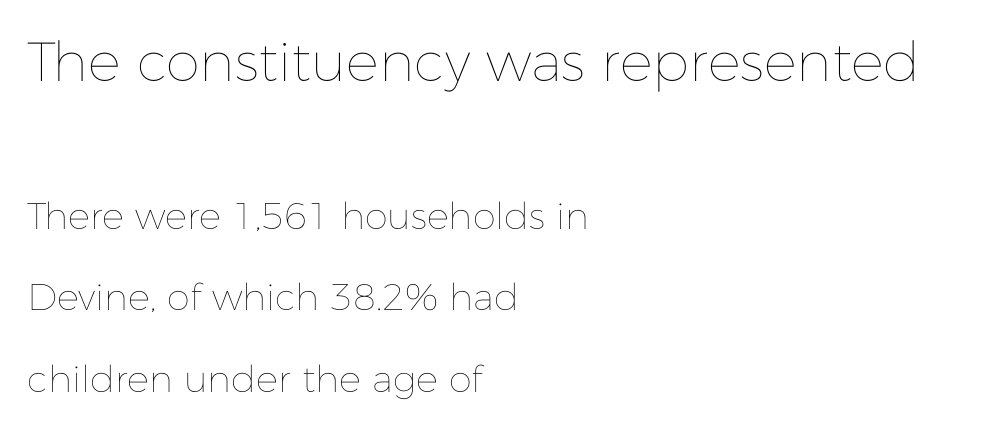
Q: Is the text bold? A: No.
Q: Is the text italic (slanted)? A: No, it is upright.
Q: Is the text underlined? A: No.
Q: How is the paragraph aligned? A: Left-aligned.
Q: Is the spacing between letters normal or unusually wide? A: Normal.
Q: Is the spacing between lines tight, normal or loose? A: Loose.
Q: Which block of text is set in a larger size, the first (top) or the second (bottom)? A: The first (top) one.
Q: Width (condensed, normal, or wide)? A: Normal.
Q: Stroke contrast? A: Low.
Q: x-height? A: Medium.
Q: Monospaced? A: No.
